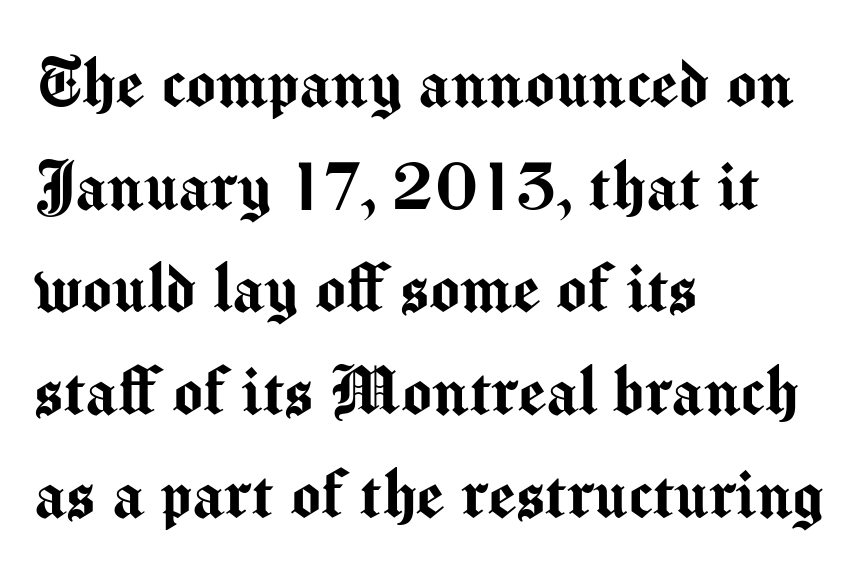
{"serif": "no", "italic": "no", "width": "normal", "stroke_contrast": "medium", "x_height": "medium", "monospaced": "no", "underline": "no", "align": "left", "line_spacing": "normal", "line_spacing_ratio": 1.3, "letter_spacing": "normal", "letter_spacing_em": 0.0, "glyph_px": 79}
